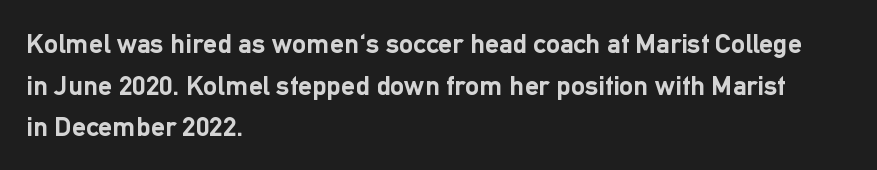
Each line starts at the same left margin while the right side varies. Stroke thickness is high; the sample reads as a true bold. The letters advance in unequal steps, a hallmark of proportional type. Students, observe: this is what conventionally led text looks like.
